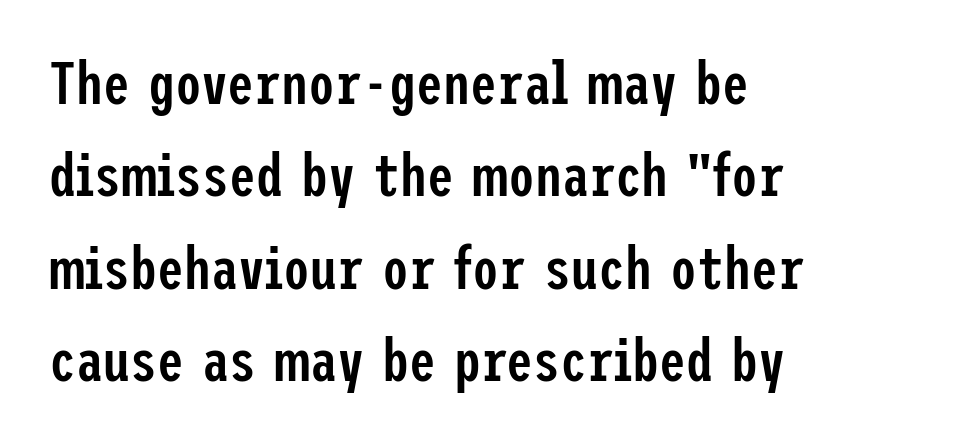
Check where the strokes stop: nothing finishes them off — pure sans. Upright lettering throughout. How heavy is the stroke? Medium-heavy — a semibold, shy of bold. Students, observe: this is what conventionally led text looks like.
